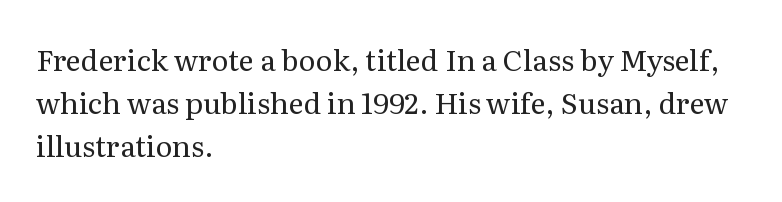
Tracking here is standard; glyphs follow each other at the usual distance. Italic: no, the glyphs are upright roman. Vertically, the passage feels balanced, rows spaced as you'd expect. The passage shown is not underscored anywhere. Unlike a clean sans, this face finishes its strokes with serifs. Proportional: the letters do not fall into vertical columns.
